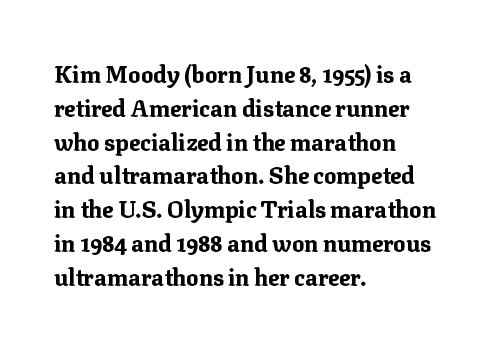
Bold? Absolutely — the strokes are thick and heavy. The setting favours the left margin, as ordinary paragraphs usually do. The font's upright variant was chosen for this text. A bare baseline throughout the passage. Vertical spacing — default.
